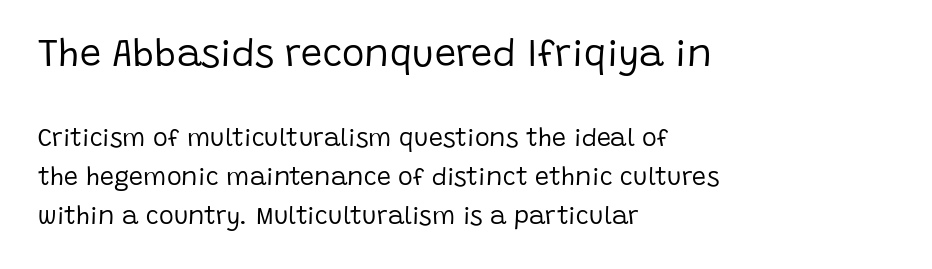
Q: Is the text bold? A: No.
Q: Is the text italic (slanted)? A: No, it is upright.
Q: Is the typeface a serif or a sans-serif typeface? A: Sans-serif.
Q: Is the text underlined? A: No.
Q: How is the paragraph aligned? A: Left-aligned.
Q: Is the spacing between letters normal or unusually wide? A: Normal.
Q: Is the spacing between lines tight, normal or loose? A: Normal.
Q: Which block of text is set in a larger size, the first (top) or the second (bottom)? A: The first (top) one.
Q: Width (condensed, normal, or wide)? A: Normal.
Q: Stroke contrast? A: Low.
Q: x-height? A: Large.
Q: Monospaced? A: No.
